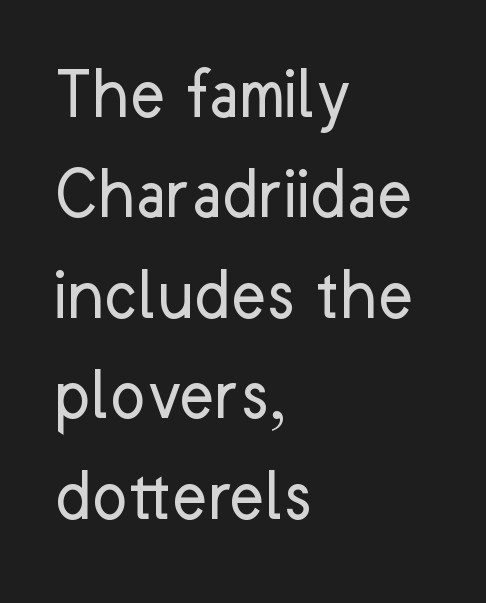
{"serif": "no", "italic": "no", "bold": "no", "weight": "regular", "width": "normal", "stroke_contrast": "low", "x_height": "medium", "monospaced": "no", "underline": "no", "align": "left", "line_spacing": "normal", "line_spacing_ratio": 1.34, "letter_spacing": "normal", "letter_spacing_em": 0.0, "glyph_px": 75}
